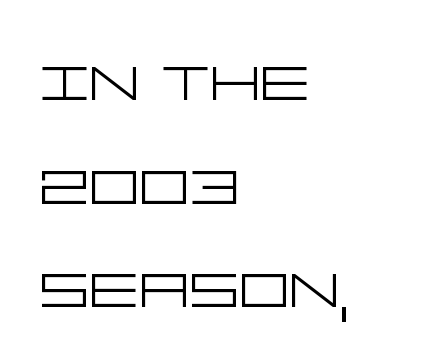
Q: Is the text bold? A: No.
Q: Is the text italic (slanted)? A: No, it is upright.
Q: Is the typeface a serif or a sans-serif typeface? A: Sans-serif.
Q: Is the text underlined? A: No.
Q: How is the paragraph aligned? A: Left-aligned.
Q: Is the spacing between letters normal or unusually wide? A: Normal.
Q: Is the spacing between lines tight, normal or loose? A: Normal.
Q: Width (condensed, normal, or wide)? A: Wide.
Q: Stroke contrast? A: Low.
Q: x-height? A: Large.
